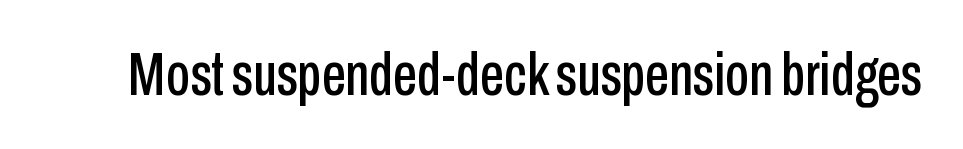
{"serif": "no", "italic": "no", "width": "condensed", "stroke_contrast": "low", "x_height": "medium", "monospaced": "no", "underline": "no", "letter_spacing": "normal", "letter_spacing_em": 0.0, "glyph_px": 61}
